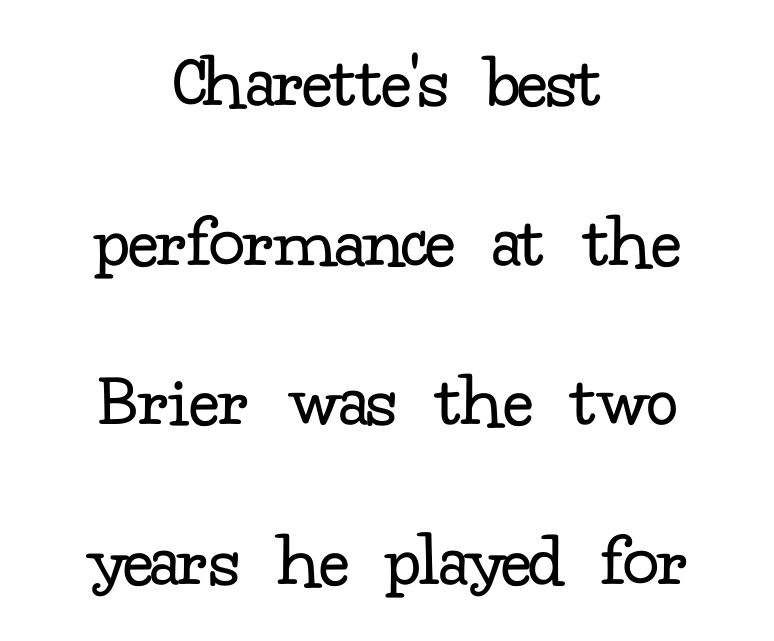
{"serif": "yes", "italic": "no", "bold": "no", "weight": "regular", "width": "normal", "stroke_contrast": "low", "x_height": "small", "monospaced": "no", "underline": "no", "align": "center", "line_spacing": "loose", "line_spacing_ratio": 2.02, "letter_spacing": "normal", "letter_spacing_em": 0.0, "glyph_px": 79}
